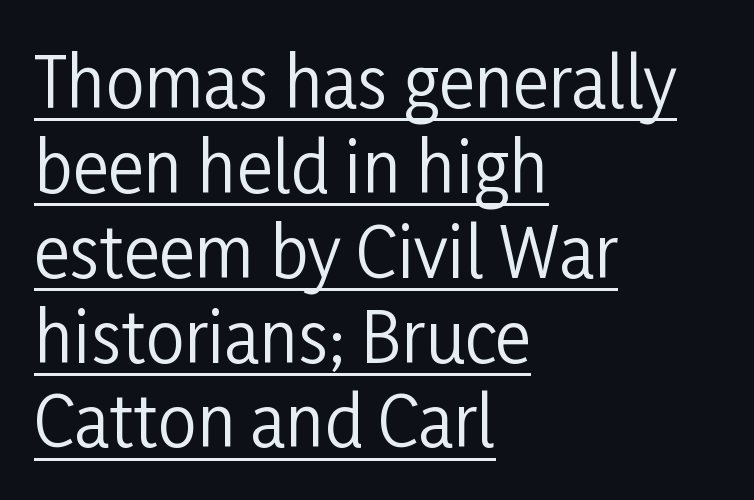
The specimen includes a rule beneath the text block's lines. Looks like regular typesetting: each glyph gets only the width it needs. Left-aligned paragraph, ragged on the right. How are the letters spaced? Ordinarily, with no added tracking.
